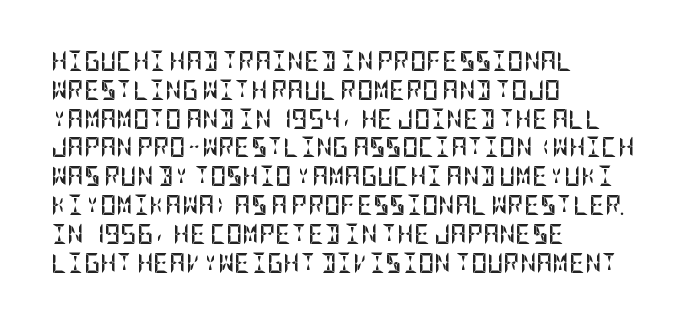
Line starts are locked; line ends wander. Bold? Absolutely — the strokes are thick and heavy. Nobody touched the tracking dial on this one. Bare-footed words on every line. These lines sit exactly where default settings would place them.
